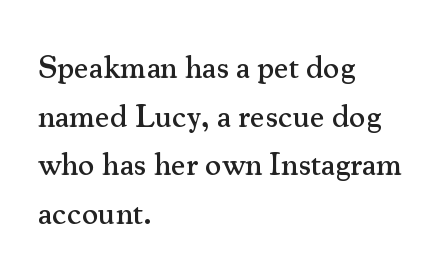
{"serif": "yes", "italic": "no", "width": "normal", "stroke_contrast": "medium", "x_height": "small", "monospaced": "no", "underline": "no", "align": "left", "line_spacing": "normal", "line_spacing_ratio": 1.52, "letter_spacing": "normal", "letter_spacing_em": 0.0, "glyph_px": 32}
